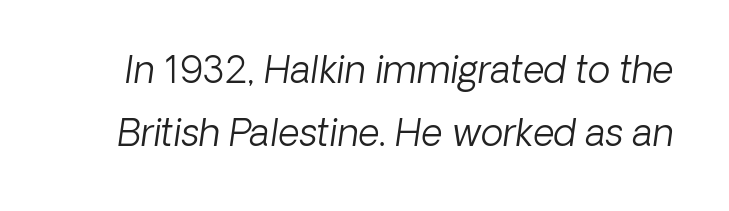
Q: Is the text bold? A: No.
Q: Is the typeface a serif or a sans-serif typeface? A: Sans-serif.
Q: Is the text underlined? A: No.
Q: Is the spacing between letters normal or unusually wide? A: Normal.
Q: Is the spacing between lines tight, normal or loose? A: Normal.
Q: Width (condensed, normal, or wide)? A: Normal.
Q: Stroke contrast? A: Low.
Q: x-height? A: Medium.
Q: Monospaced? A: No.
